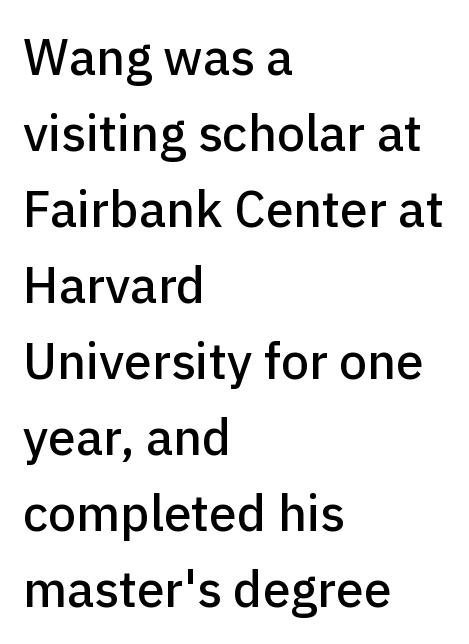
Q: Is the text italic (slanted)? A: No, it is upright.
Q: Is the typeface a serif or a sans-serif typeface? A: Sans-serif.
Q: Is the text underlined? A: No.
Q: How is the paragraph aligned? A: Left-aligned.
Q: Is the spacing between letters normal or unusually wide? A: Normal.
Q: Is the spacing between lines tight, normal or loose? A: Normal.
Q: Width (condensed, normal, or wide)? A: Normal.
Q: Stroke contrast? A: Low.
Q: x-height? A: Medium.
Q: Monospaced? A: No.
